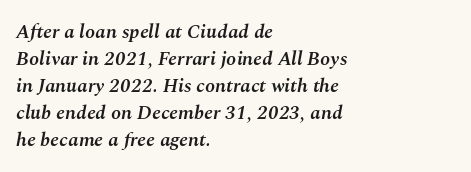
Strokes here are thickened, but only to semibold level. Each row of text sits above clean, open space. Interline gaps are of average width in this sample. Each word holds together tightly as a unit, with standard inter-letter gaps. Posture: slanted.
